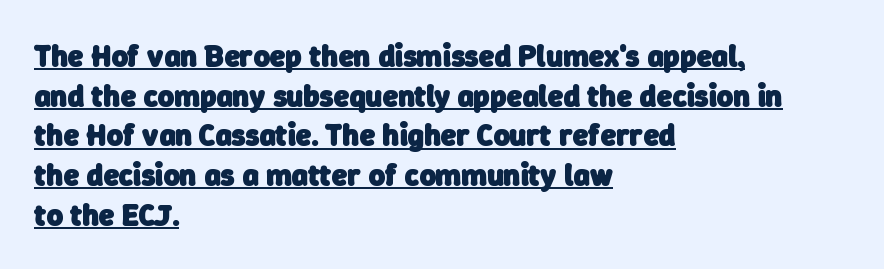
Proportional: the letters do not fall into vertical columns. The ragged edge is on the right, which tells us the setting is flush left. Underlining? Definitely there. Students, observe: this is what conventionally led text looks like. Standard letterfit; no display-style spreading of the glyphs. Pretty heavy lettering here — definitely bold.
